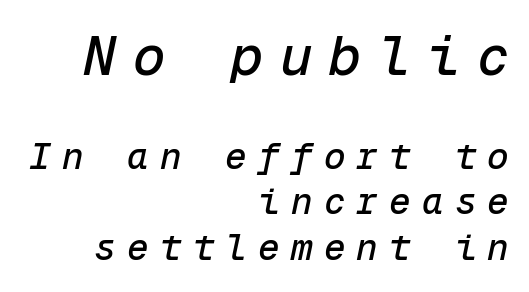
The rendering inserts visible extra space after every character. Descenders hang freely into open space. Where is the straight margin? On the right. The lettering tilts uniformly, giving the passage an italic look. Every character here occupies the same horizontal width, giving the sample a typewriter-like rhythm. How would I describe the line gaps? Plain and ordinary.
